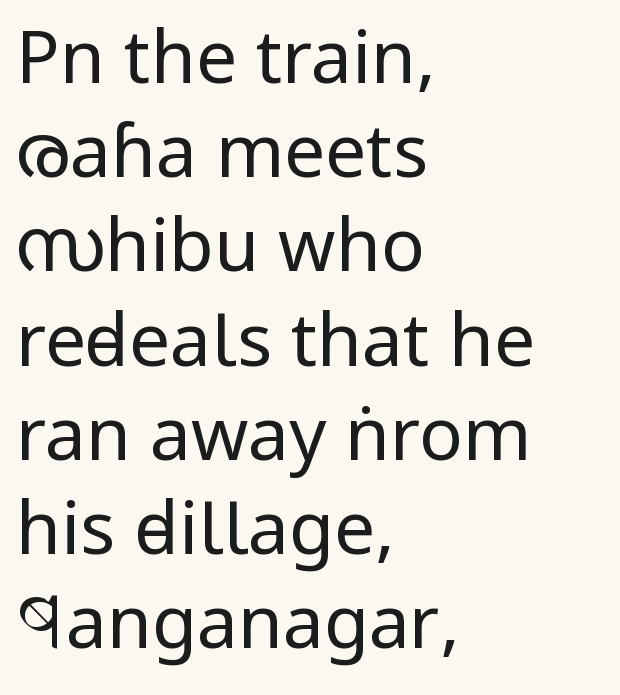
Q: Is the text bold? A: No.
Q: Is the text italic (slanted)? A: No, it is upright.
Q: Is the typeface a serif or a sans-serif typeface? A: Sans-serif.
Q: Is the text underlined? A: No.
Q: How is the paragraph aligned? A: Left-aligned.
Q: Is the spacing between letters normal or unusually wide? A: Normal.
Q: Is the spacing between lines tight, normal or loose? A: Normal.
Q: Width (condensed, normal, or wide)? A: Condensed.
Q: Stroke contrast? A: Low.
Q: x-height? A: Large.
Q: Monospaced? A: No.
